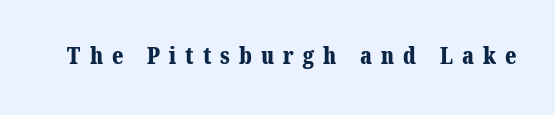
The image shows 23 px bold type; set unusually wide letter spacing (+0.39 em), not underlined.
